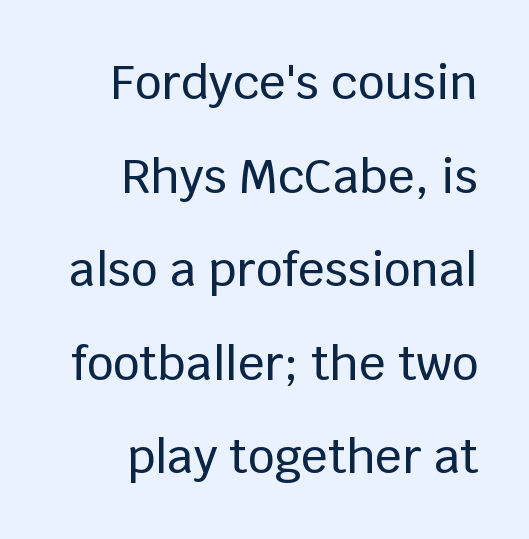
{"serif": "no", "italic": "no", "width": "normal", "stroke_contrast": "low", "x_height": "large", "monospaced": "no", "underline": "no", "align": "right", "line_spacing": "loose", "line_spacing_ratio": 1.99, "letter_spacing": "normal", "letter_spacing_em": 0.0, "glyph_px": 47}
